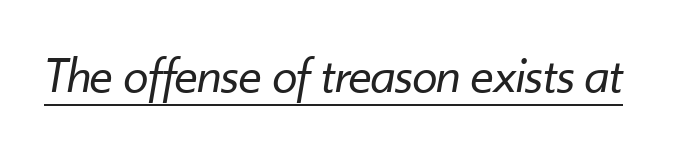
Q: Is the text bold? A: No.
Q: Is the text italic (slanted)? A: Yes, it leans right by about 10 degrees.
Q: Is the text underlined? A: Yes.
Q: Is the spacing between letters normal or unusually wide? A: Normal.
Q: Width (condensed, normal, or wide)? A: Normal.
Q: Stroke contrast? A: Low.
Q: x-height? A: Small.
Q: Monospaced? A: No.
